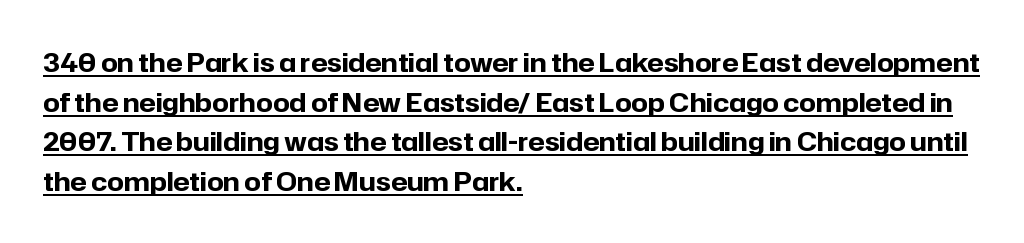
Caption: multi-line text, flush left, ragged right. This rendering features underlined lettering. Honestly, the row spacing looks completely unremarkable. The rendering uses a bold face; every stroke is thick and dark. Compared with typical body copy, the letter spacing here is the same. The letters stand upright; this is a roman face.
